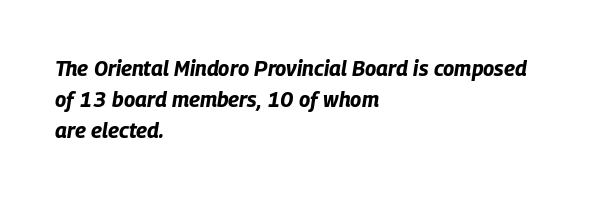
Does the weight exceed regular? Yes, all the way to bold. Emphasis-style slanted type is in use. Honestly, there is no underline to notice here at all. A normal amount of white space separates one row of letters from the next. Every row of glyphs begins at an identical x-position on the left.
